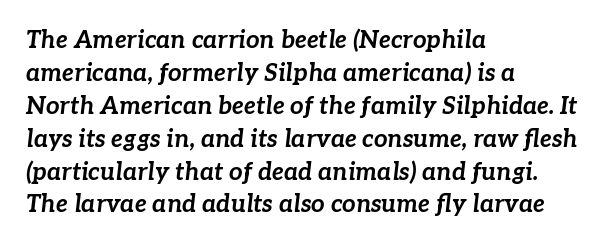
{"italic": "yes", "lean": "right", "slant_degrees": 7, "bold": "yes", "underline": "no", "align": "left", "line_spacing": "normal", "line_spacing_ratio": 1.37, "letter_spacing": "normal", "letter_spacing_em": 0.0, "glyph_px": 24}
